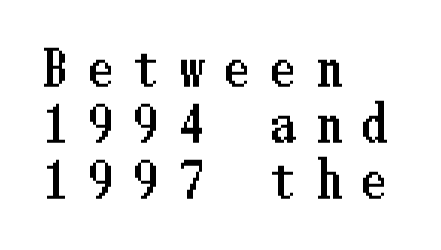
The image shows 48 px condensed type, upright; set left-aligned, line spacing 1.17x, unusually wide letter spacing (+0.45 em), not underlined; low stroke contrast and a medium x-height.
